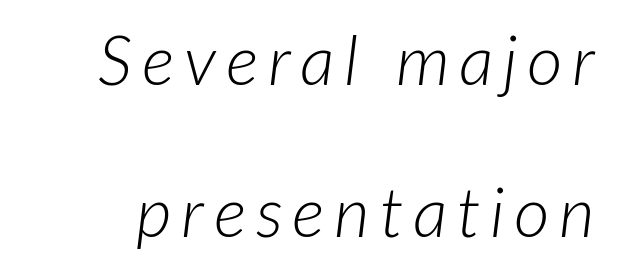
Q: Is the text bold? A: No.
Q: Is the text italic (slanted)? A: Yes, it leans right by about 7 degrees.
Q: Is the text underlined? A: No.
Q: Is the spacing between lines tight, normal or loose? A: Loose.
Q: Width (condensed, normal, or wide)? A: Normal.
Q: Stroke contrast? A: Low.
Q: x-height? A: Medium.
Q: Monospaced? A: No.
